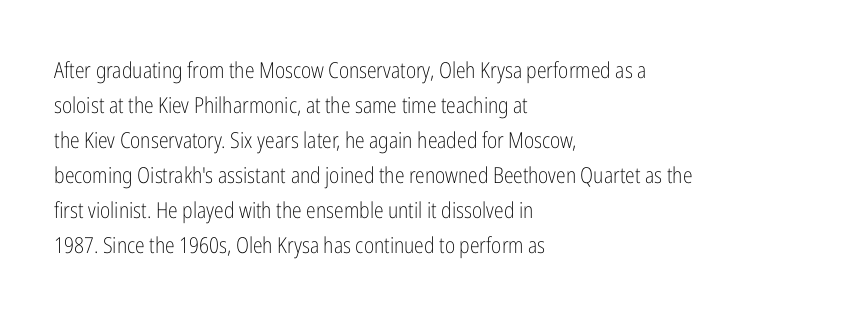
{"italic": "no", "bold": "no", "underline": "no", "align": "left", "line_spacing": "normal", "line_spacing_ratio": 1.59, "letter_spacing": "normal", "letter_spacing_em": 0.0, "glyph_px": 22}
